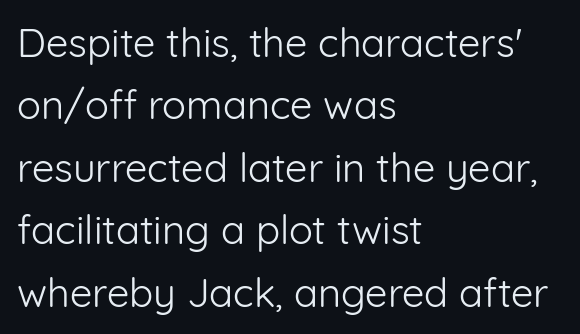
The image shows 40 px light sans-serif type, upright; set left-aligned, normal line spacing (1.56x), normal letter spacing, not underlined; low stroke contrast and a medium x-height.
